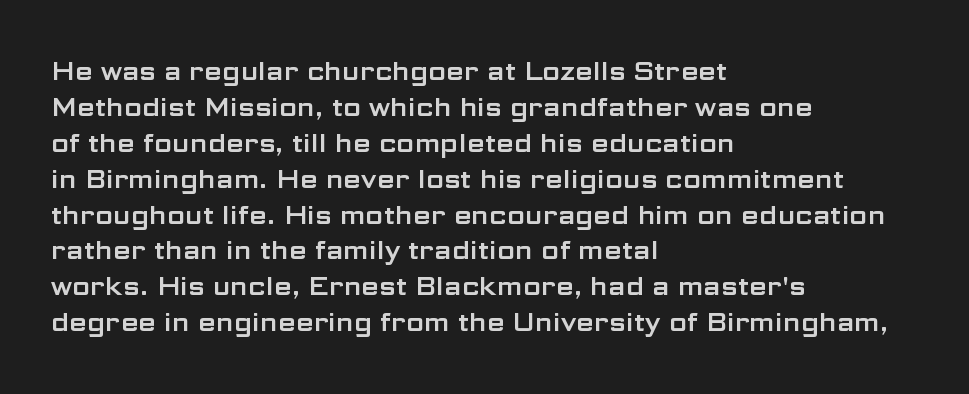
This is roman type, the default non-slanted kind. Standard letterfit; no display-style spreading of the glyphs. Evenly set lines give the paragraph a standard silhouette. The specimen omits any rule beneath the text block's lines. The paragraph shown leans on its left margin.
